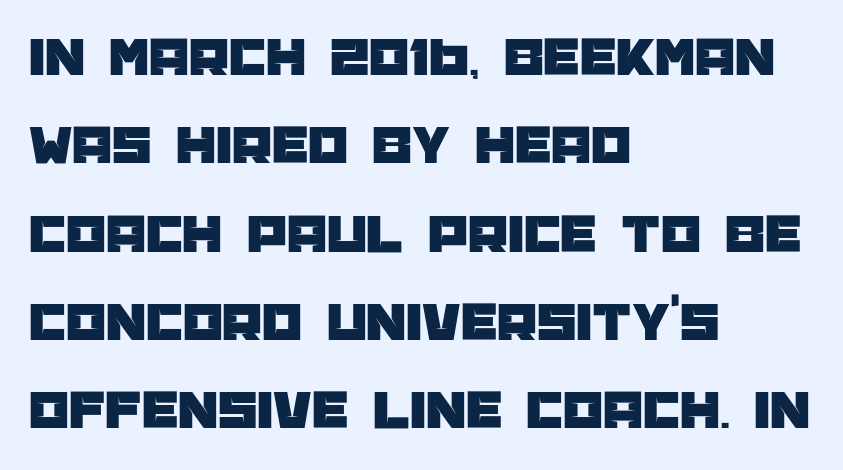
{"serif": "no", "italic": "no", "width": "normal", "stroke_contrast": "low", "x_height": "large", "monospaced": "no", "underline": "no", "align": "left", "line_spacing": "normal", "line_spacing_ratio": 1.55, "letter_spacing": "normal", "letter_spacing_em": 0.0, "glyph_px": 57}
